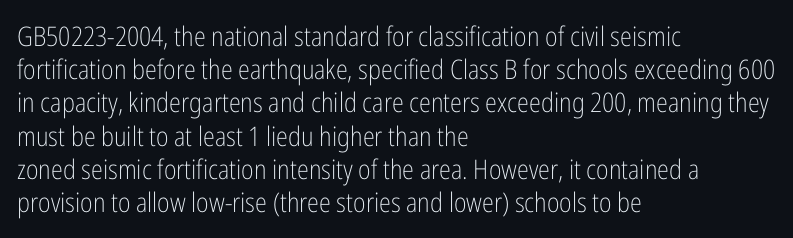
{"italic": "no", "bold": "no", "underline": "no", "align": "left", "line_spacing_ratio": 1.23, "letter_spacing": "normal", "letter_spacing_em": 0.0, "glyph_px": 27}
